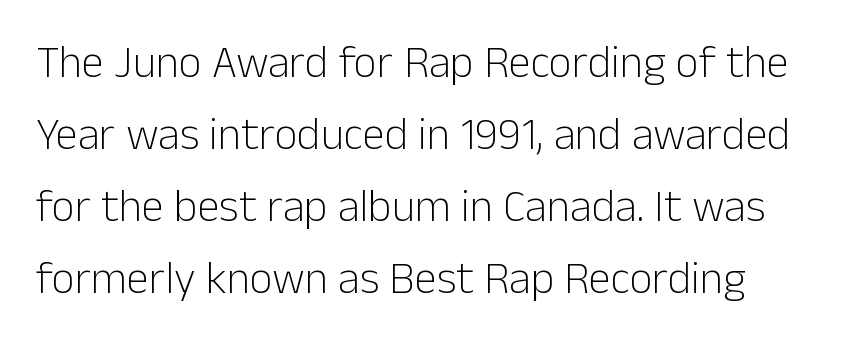
Q: Is the text bold? A: No.
Q: Is the text italic (slanted)? A: No, it is upright.
Q: Is the typeface a serif or a sans-serif typeface? A: Sans-serif.
Q: Is the text underlined? A: No.
Q: How is the paragraph aligned? A: Left-aligned.
Q: Is the spacing between letters normal or unusually wide? A: Normal.
Q: Is the spacing between lines tight, normal or loose? A: Normal.
Q: Width (condensed, normal, or wide)? A: Normal.
Q: Stroke contrast? A: Low.
Q: x-height? A: Medium.
Q: Monospaced? A: No.
